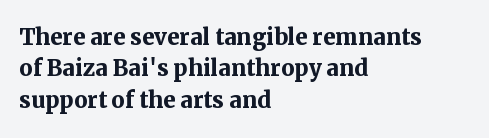
Unmarked baselines from the first word to the last. The compositor pushed each line to the left boundary. Tracking here is standard; glyphs follow each other at the usual distance. I'd call this a serif setting — the letters wear small feet. The face used here is proportionally spaced, like ordinary book or web type.
